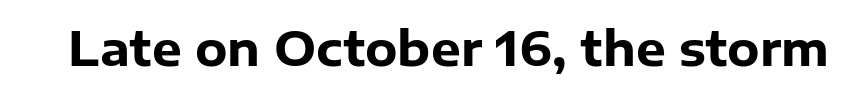
Q: Is the text bold? A: Yes.
Q: Is the text italic (slanted)? A: No, it is upright.
Q: Is the typeface a serif or a sans-serif typeface? A: Sans-serif.
Q: Is the text underlined? A: No.
Q: Is the spacing between letters normal or unusually wide? A: Normal.
Q: Width (condensed, normal, or wide)? A: Normal.
Q: Stroke contrast? A: Low.
Q: x-height? A: Medium.
Q: Monospaced? A: No.
